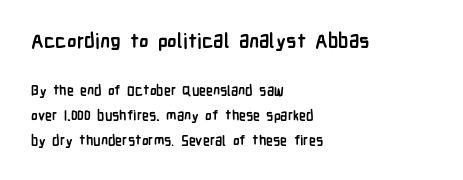
Q: Is the text bold? A: Yes.
Q: Is the text italic (slanted)? A: No, it is upright.
Q: Is the text underlined? A: No.
Q: How is the paragraph aligned? A: Left-aligned.
Q: Is the spacing between letters normal or unusually wide? A: Normal.
Q: Which block of text is set in a larger size, the first (top) or the second (bottom)? A: The first (top) one.
